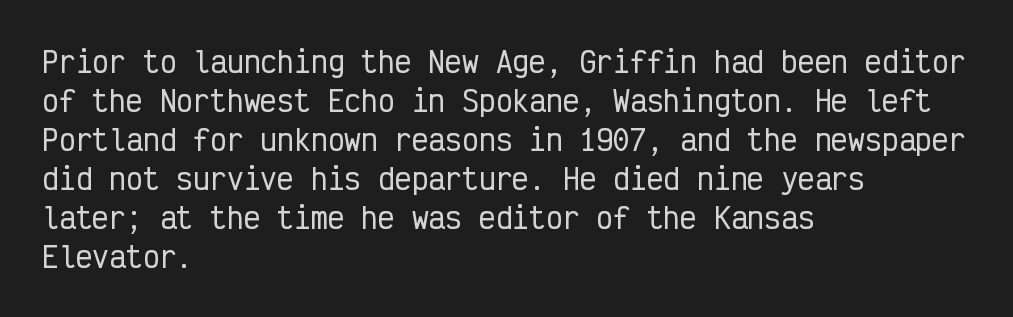
The image shows 28 px condensed sans-serif type, upright, monospaced; set left-aligned, normal line spacing (1.39x), normal letter spacing, not underlined; low stroke contrast and a medium x-height.
